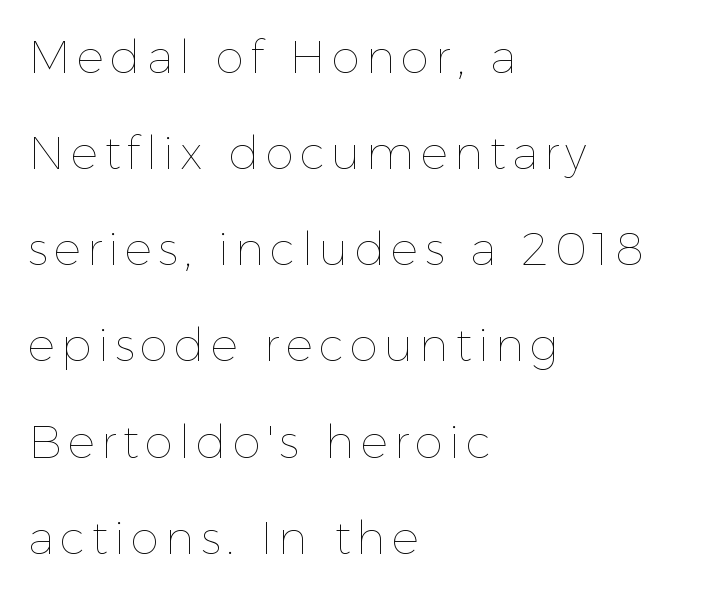
The image shows 46 px thin type, upright; set left-aligned, loose line spacing (2.09x), not underlined; a medium x-height.
